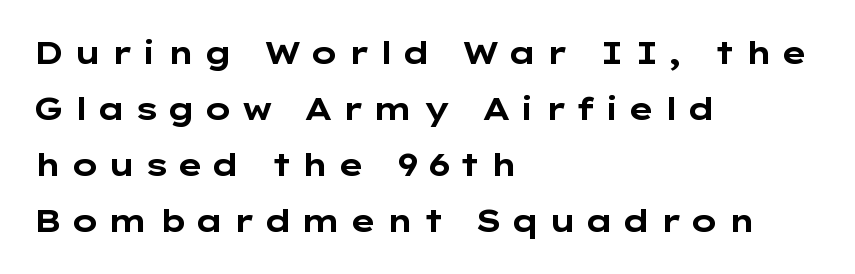
Summary of weight: heavy, a full bold. Think of a printed novel: that variable character pitch is what you see here. The string is rendered with underlining switched off. Tracking here is generous; glyphs stand well apart from one another.
